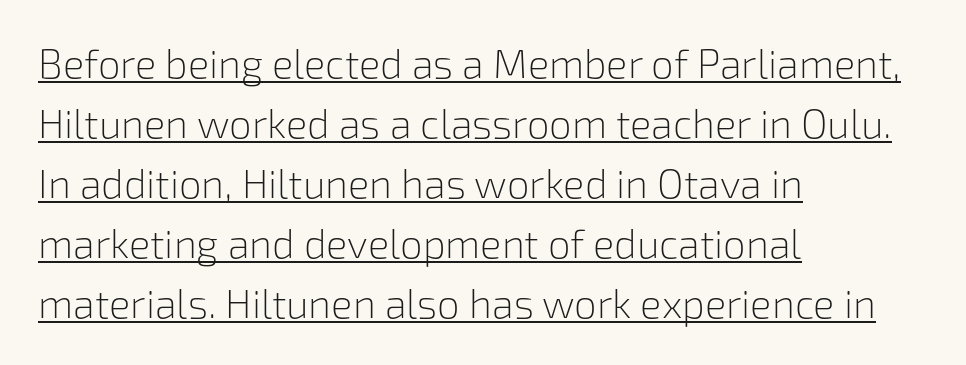
The image shows 40 px light sans-serif type, upright; set left-aligned, normal line spacing (1.5x), normal letter spacing, underlined; low stroke contrast and a medium x-height.
